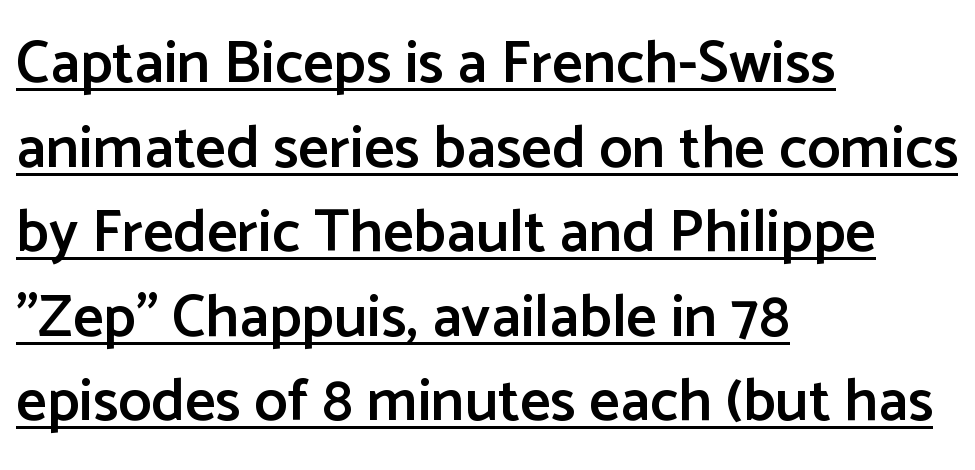
The image shows 60 px semibold sans-serif type, upright; set left-aligned, normal line spacing (1.41x), normal letter spacing, underlined; low stroke contrast and a medium x-height.
